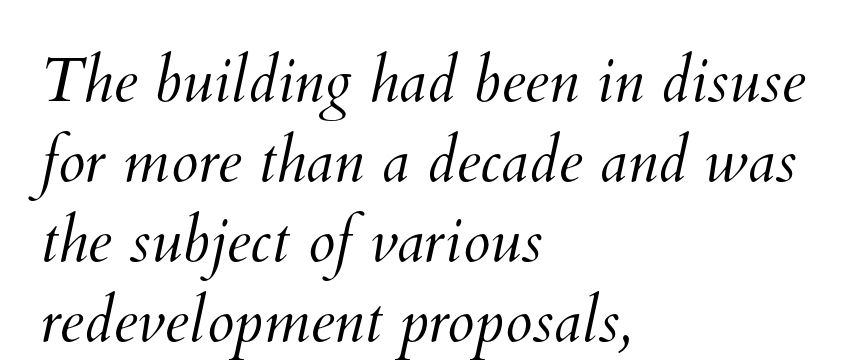
The image shows 62 px light type; set left-aligned, normal line spacing (1.29x), normal letter spacing, not underlined; medium stroke contrast and a small x-height.
